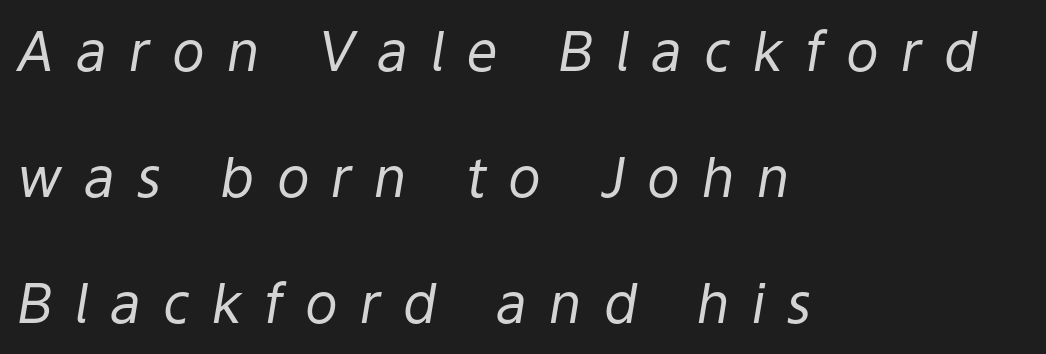
Q: Is the text bold? A: No.
Q: Is the text italic (slanted)? A: Yes, it leans right by about 9 degrees.
Q: Is the text underlined? A: No.
Q: How is the paragraph aligned? A: Left-aligned.
Q: Is the spacing between letters normal or unusually wide? A: Unusually wide.
Q: Is the spacing between lines tight, normal or loose? A: Loose.
Q: Width (condensed, normal, or wide)? A: Normal.
Q: Stroke contrast? A: Low.
Q: x-height? A: Medium.
Q: Monospaced? A: No.
